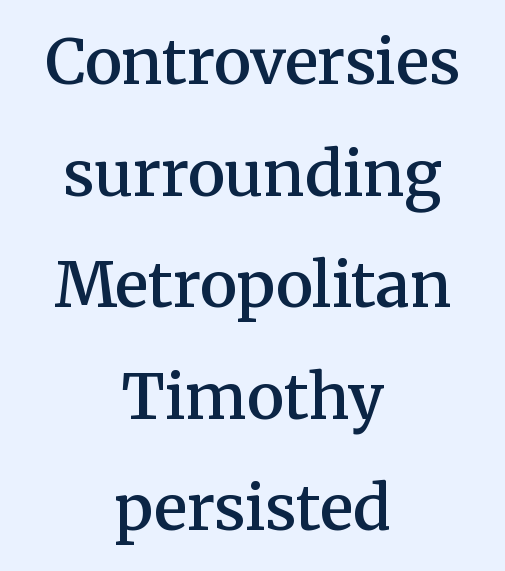
Q: Is the text bold? A: Semi-bold.
Q: Is the text italic (slanted)? A: No, it is upright.
Q: Is the typeface a serif or a sans-serif typeface? A: Serif.
Q: Is the text underlined? A: No.
Q: How is the paragraph aligned? A: Centered.
Q: Is the spacing between letters normal or unusually wide? A: Normal.
Q: Width (condensed, normal, or wide)? A: Normal.
Q: Stroke contrast? A: Medium.
Q: x-height? A: Medium.
Q: Monospaced? A: No.
